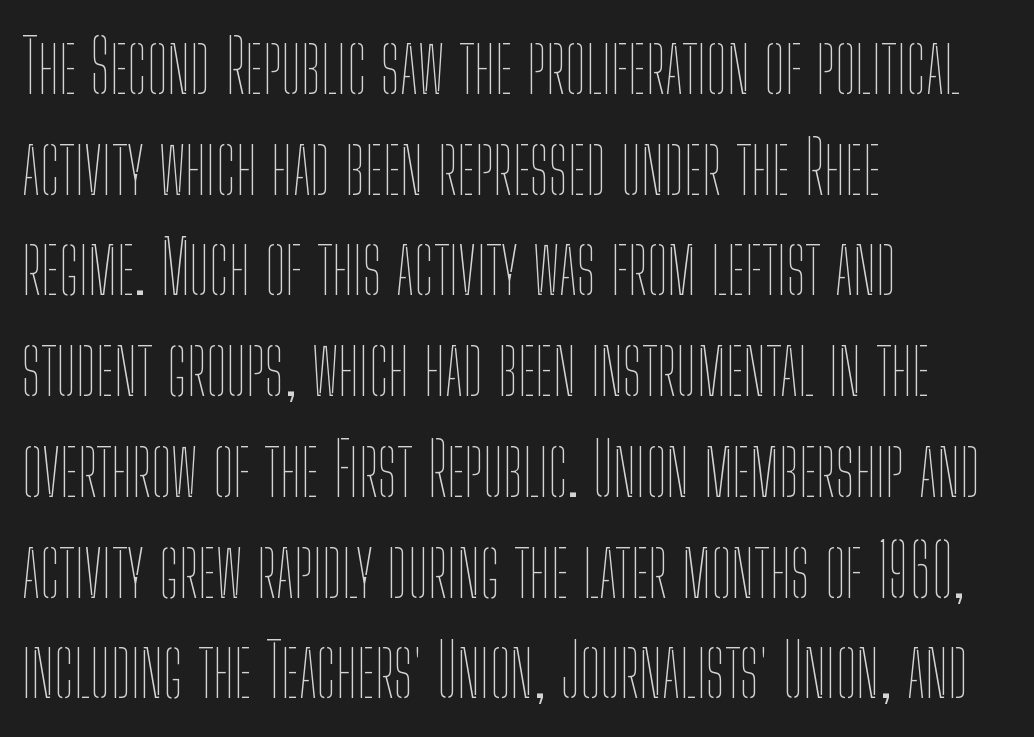
{"italic": "no", "bold": "no", "weight": "thin", "width": "condensed", "stroke_contrast": "low", "x_height": "medium", "monospaced": "no", "underline": "no", "align": "left", "line_spacing": "normal", "line_spacing_ratio": 1.38, "letter_spacing": "normal", "letter_spacing_em": 0.0, "glyph_px": 73}
